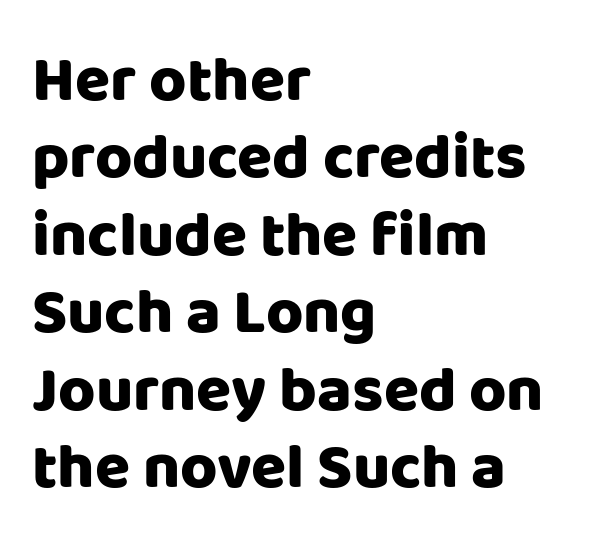
{"serif": "no", "italic": "no", "bold": "yes", "weight": "heavy", "width": "normal", "stroke_contrast": "low", "x_height": "large", "monospaced": "no", "underline": "no", "align": "left", "line_spacing_ratio": 1.21, "letter_spacing": "normal", "letter_spacing_em": 0.0, "glyph_px": 64}
